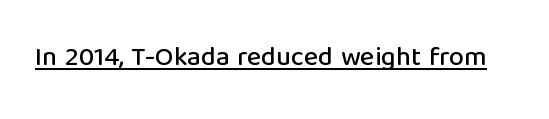
In terms of letterspacing, this is plain default setting. Ascenders rise straight up at ninety degrees. Underline: present.
